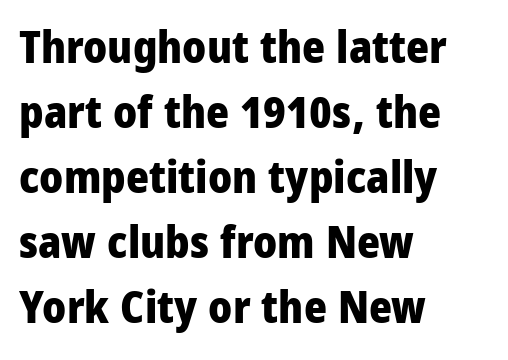
The image shows 44 px heavy, condensed sans-serif type, upright; set left-aligned, normal line spacing (1.48x), normal letter spacing, not underlined; low stroke contrast and a large x-height.
